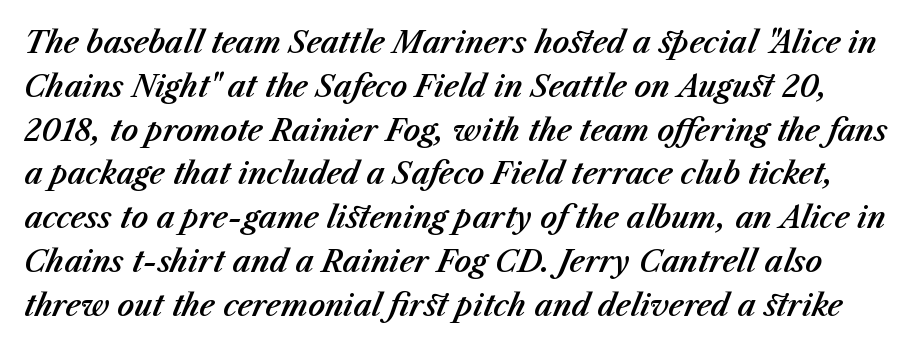
Q: Is the text italic (slanted)? A: Yes, it leans right by about 23 degrees.
Q: Is the text underlined? A: No.
Q: Is the spacing between letters normal or unusually wide? A: Normal.
Q: Is the spacing between lines tight, normal or loose? A: Normal.
Q: Width (condensed, normal, or wide)? A: Normal.
Q: Stroke contrast? A: Medium.
Q: x-height? A: Medium.
Q: Monospaced? A: No.
